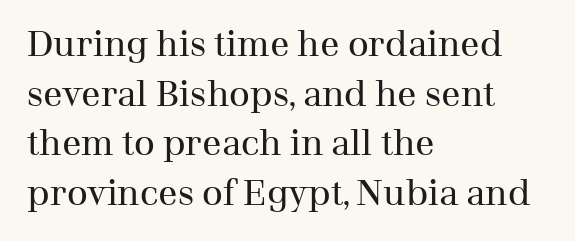
The image shows 36 px regular-weight serif type, upright; set left-aligned, normal line spacing (1.38x), normal letter spacing, not underlined; medium stroke contrast and a medium x-height.
